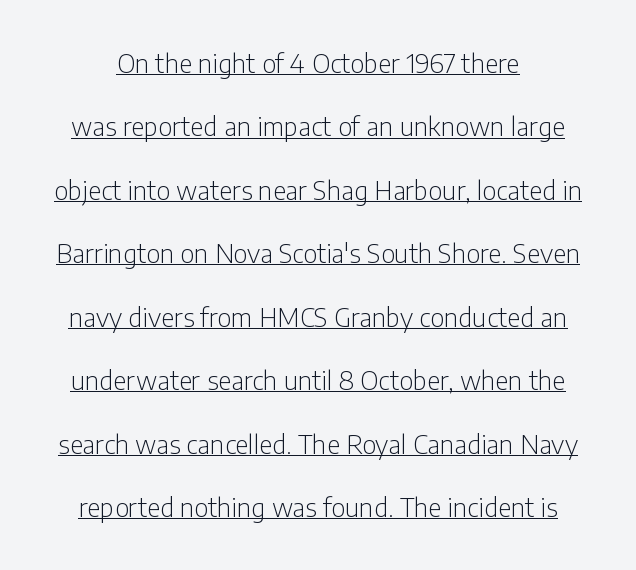
The image shows 26 px text type, upright; set loose line spacing (2.44x), normal letter spacing, underlined.
